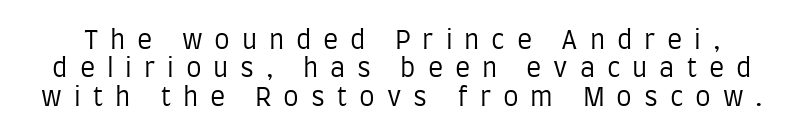
{"italic": "no", "bold": "no", "underline": "no", "line_spacing": "tight", "line_spacing_ratio": 1.14, "letter_spacing": "wide", "letter_spacing_em": 0.47, "glyph_px": 25}
